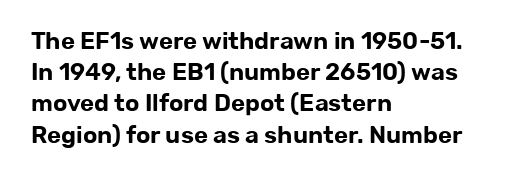
The image shows 24 px text type, upright; set left-aligned, normal line spacing (1.3x), normal letter spacing, not underlined.
